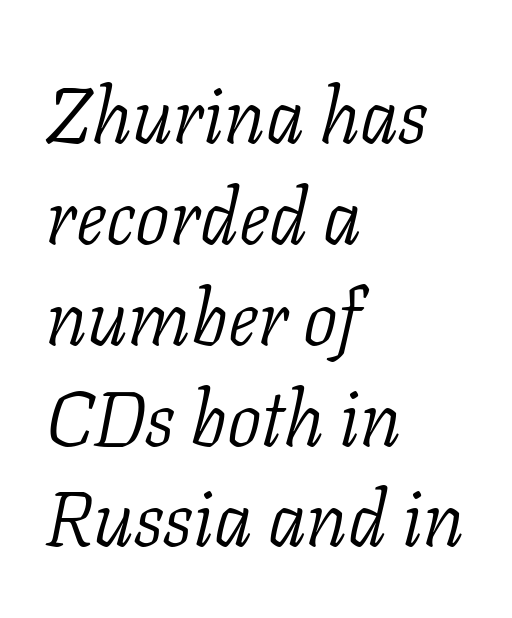
Do the characters align in a grid? No, the font is proportional. Bold? No — there's no thickening of the strokes. Lines of text with bare space underneath. This sample is left-justified, so line endings fall wherever the words run out.
